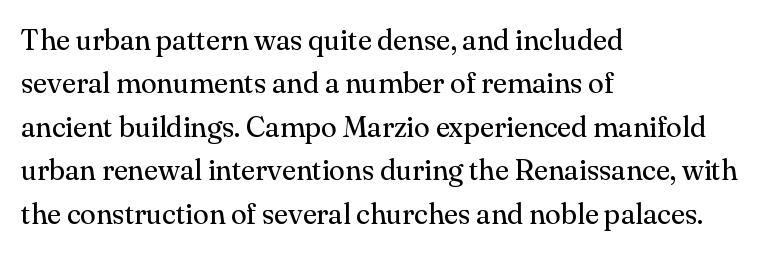
The face used here is rendered with its standard letterfit. Line beginnings align vertically; line endings do not. Think of a printed novel: that variable character pitch is what you see here. Font category for this specimen: serif. The letters look calm and open, with moderate or lighter stems. How would I describe the line gaps? Plain and ordinary.
